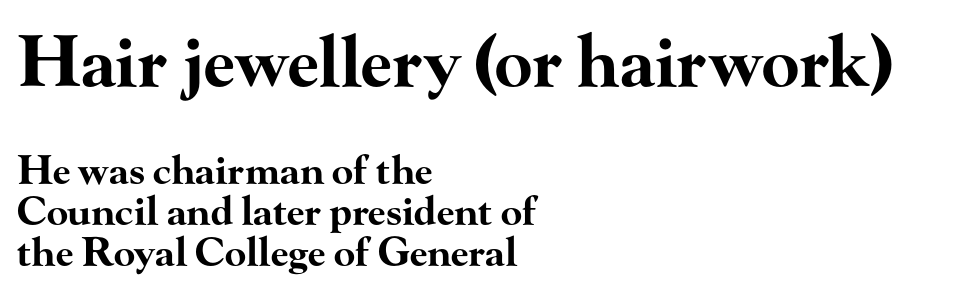
The image shows 69 px bold, wide serif type, upright; set left-aligned, tight line spacing (1.05x), normal letter spacing, not underlined; the first (top) block is 1.77x larger; high stroke contrast and a small x-height.
